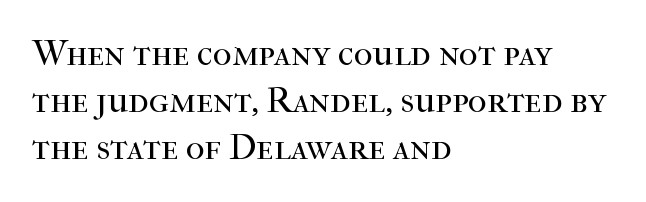
Q: Is the text bold? A: No.
Q: Is the text italic (slanted)? A: No, it is upright.
Q: Is the typeface a serif or a sans-serif typeface? A: Serif.
Q: Is the text underlined? A: No.
Q: How is the paragraph aligned? A: Left-aligned.
Q: Is the spacing between letters normal or unusually wide? A: Normal.
Q: Is the spacing between lines tight, normal or loose? A: Normal.
Q: Width (condensed, normal, or wide)? A: Normal.
Q: Stroke contrast? A: High.
Q: x-height? A: Medium.
Q: Monospaced? A: No.
